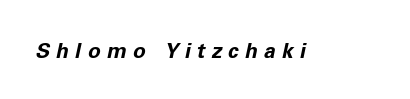
{"italic": "yes", "lean": "right", "slant_degrees": 11, "bold": "yes", "underline": "no", "letter_spacing": "wide", "letter_spacing_em": 0.3, "glyph_px": 21}
